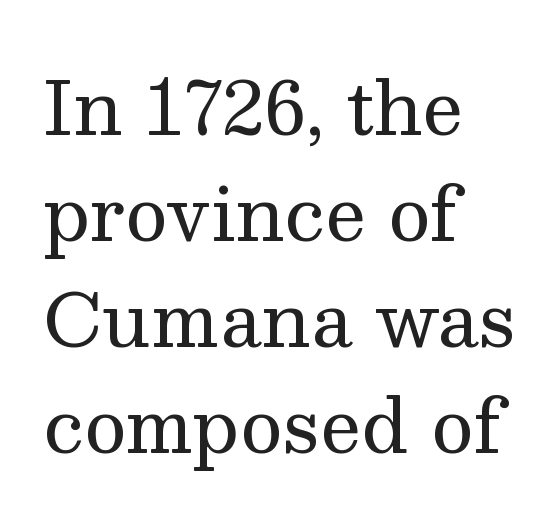
{"serif": "yes", "italic": "no", "bold": "no", "weight": "regular", "width": "normal", "stroke_contrast": "medium", "x_height": "medium", "monospaced": "no", "underline": "no", "align": "left", "line_spacing": "normal", "line_spacing_ratio": 1.45, "letter_spacing": "normal", "letter_spacing_em": 0.0, "glyph_px": 73}
